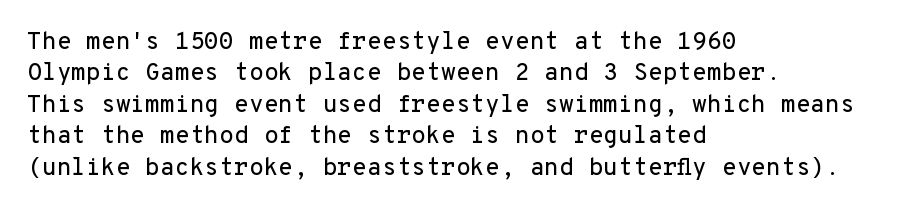
The image shows 24 px text type, upright; set left-aligned, normal line spacing (1.31x), normal letter spacing, not underlined.
